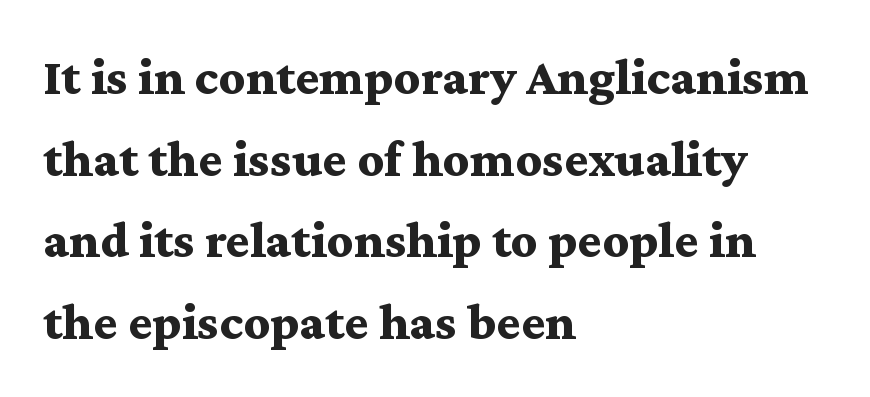
Just letters on the line, the space beneath them empty. The text block is weighted toward the left margin, trailing off unevenly rightward. Weight check: bold — yes, fully. Examine the stroke ends and you'll spot serifs.
